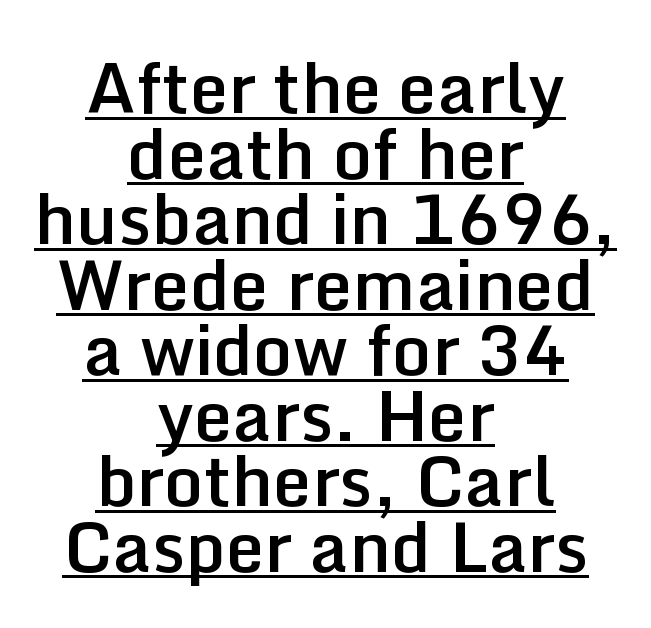
Q: Is the text bold? A: Semi-bold.
Q: Is the text italic (slanted)? A: No, it is upright.
Q: Is the typeface a serif or a sans-serif typeface? A: Sans-serif.
Q: Is the text underlined? A: Yes.
Q: How is the paragraph aligned? A: Centered.
Q: Is the spacing between letters normal or unusually wide? A: Normal.
Q: Is the spacing between lines tight, normal or loose? A: Tight.
Q: Width (condensed, normal, or wide)? A: Normal.
Q: Stroke contrast? A: Low.
Q: x-height? A: Medium.
Q: Monospaced? A: No.
